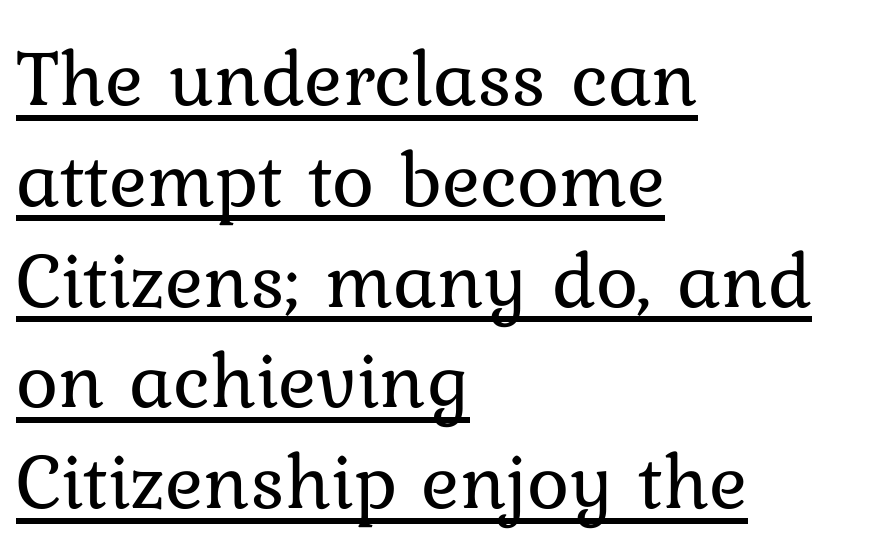
Q: Is the text bold? A: No.
Q: Is the text italic (slanted)? A: No, it is upright.
Q: Is the text underlined? A: Yes.
Q: How is the paragraph aligned? A: Left-aligned.
Q: Is the spacing between letters normal or unusually wide? A: Normal.
Q: Is the spacing between lines tight, normal or loose? A: Normal.
Q: Width (condensed, normal, or wide)? A: Normal.
Q: Stroke contrast? A: Low.
Q: x-height? A: Medium.
Q: Monospaced? A: No.
